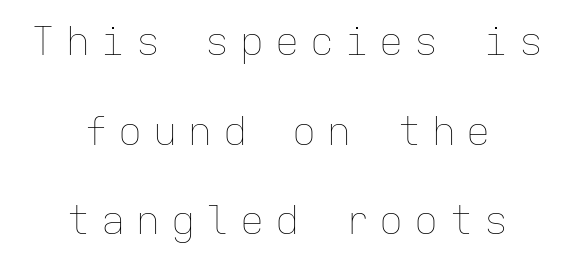
The image shows 40 px thin type, upright, monospaced; set centered, loose line spacing (2.24x), unusually wide letter spacing (+0.27 em), not underlined; low stroke contrast and a medium x-height.
